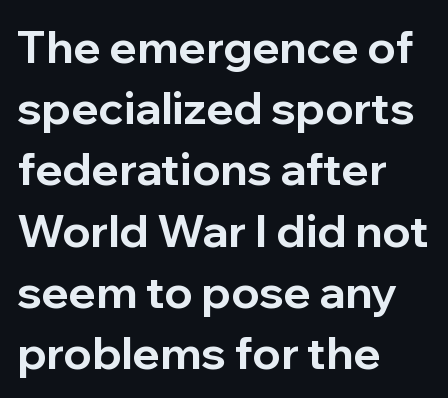
Heft: maximum for text — a bold. Is the block centered? No — it sits flush against the left margin. The designer went with a sans here, leaving each stem footless. Think of a printed novel: that variable character pitch is what you see here.
